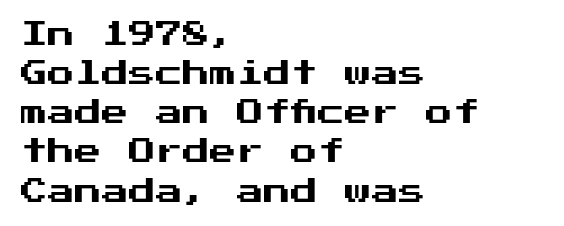
The image shows 27 px text type, upright; set left-aligned, normal line spacing (1.45x), normal letter spacing, not underlined.
